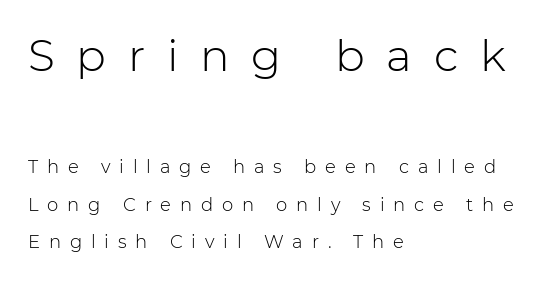
The image shows 44 px light sans-serif type, upright; set left-aligned, loose line spacing (2.09x), unusually wide letter spacing (+0.49 em), not underlined; the first (top) block is 2.44x larger; low stroke contrast and a medium x-height.
